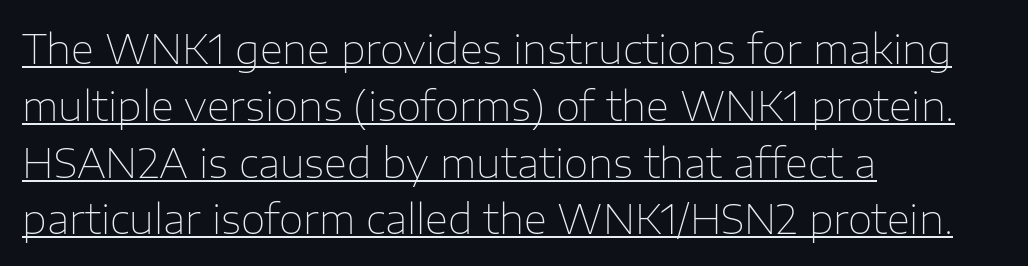
The typeface chosen for these lines omits serifs. Descenders here cross a horizontal rule under the line. Is there much room between lines? A standard amount, neither cramped nor airy. Is this a heavy cut? Hardly; it is regular or lighter.
